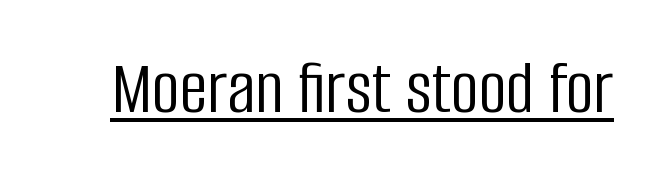
Q: Is the text bold? A: No.
Q: Is the text italic (slanted)? A: No, it is upright.
Q: Is the typeface a serif or a sans-serif typeface? A: Sans-serif.
Q: Is the text underlined? A: Yes.
Q: Is the spacing between letters normal or unusually wide? A: Normal.
Q: Width (condensed, normal, or wide)? A: Condensed.
Q: Stroke contrast? A: Low.
Q: x-height? A: Large.
Q: Monospaced? A: No.
